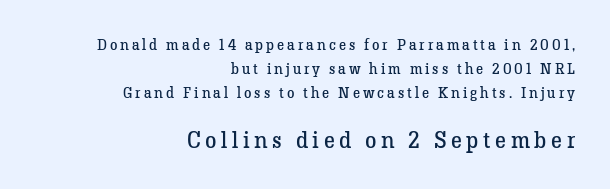
Q: Is the text bold? A: No.
Q: Is the text italic (slanted)? A: No, it is upright.
Q: Is the text underlined? A: No.
Q: How is the paragraph aligned? A: Right-aligned.
Q: Is the spacing between letters normal or unusually wide? A: Unusually wide.
Q: Is the spacing between lines tight, normal or loose? A: Normal.
Q: Which block of text is set in a larger size, the first (top) or the second (bottom)? A: The second (bottom) one.
